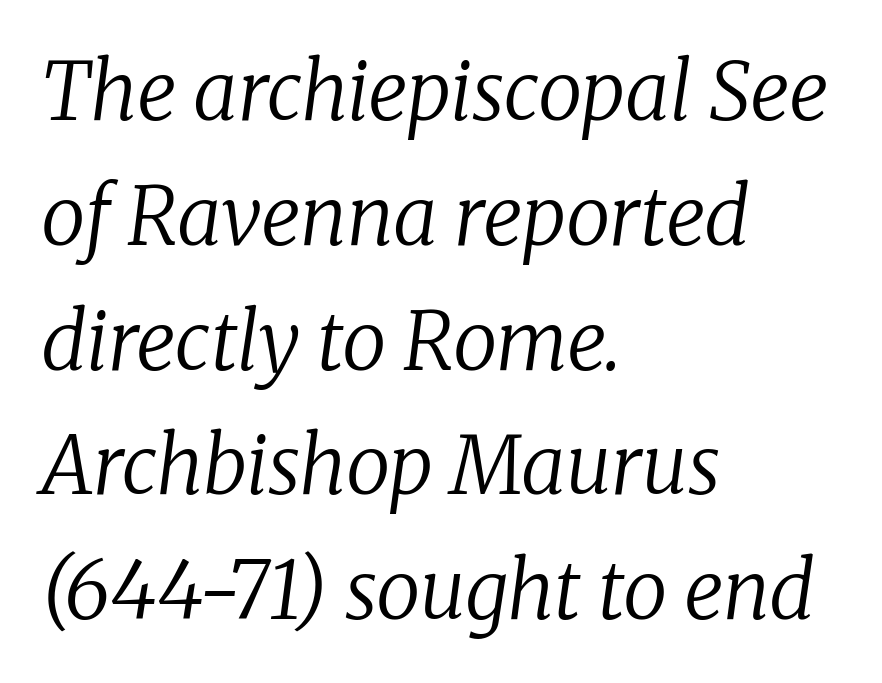
The image shows 80 px regular-weight serif type, italic (leaning right); set left-aligned, normal line spacing (1.56x), normal letter spacing, not underlined; low stroke contrast and a medium x-height.
